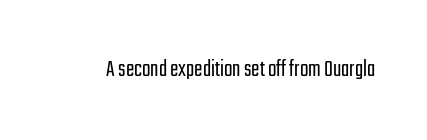
{"italic": "no", "bold": "no", "underline": "no", "letter_spacing": "normal", "letter_spacing_em": 0.0, "glyph_px": 25}
